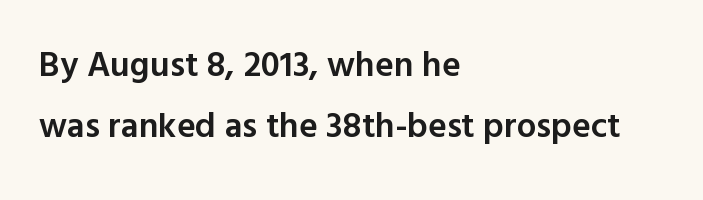
The image shows 35 px semibold sans-serif type, upright; set left-aligned, line spacing 1.74x, normal letter spacing, not underlined; a medium x-height.
